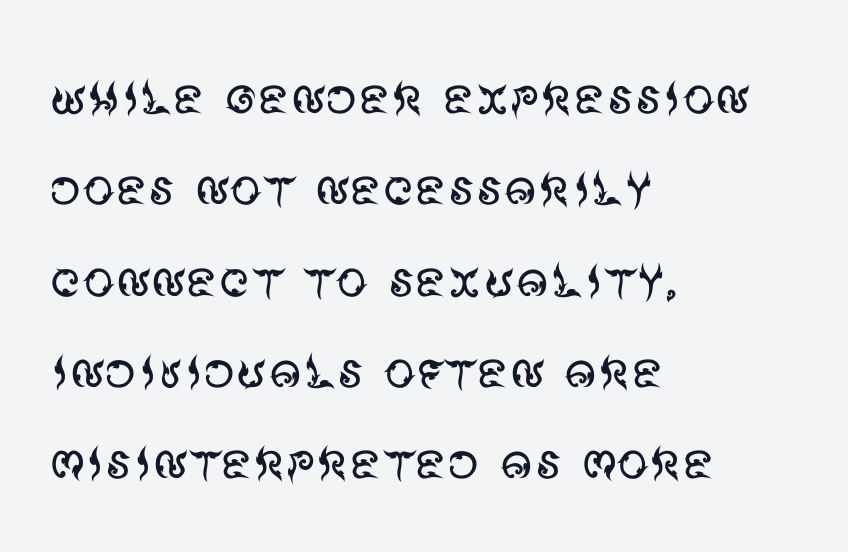
Q: Is the text bold? A: No.
Q: Is the text italic (slanted)? A: No, it is upright.
Q: Is the typeface a serif or a sans-serif typeface? A: Sans-serif.
Q: Is the text underlined? A: No.
Q: How is the paragraph aligned? A: Left-aligned.
Q: Is the spacing between letters normal or unusually wide? A: Normal.
Q: Is the spacing between lines tight, normal or loose? A: Normal.
Q: Width (condensed, normal, or wide)? A: Normal.
Q: Stroke contrast? A: Medium.
Q: x-height? A: Large.
Q: Monospaced? A: No.
